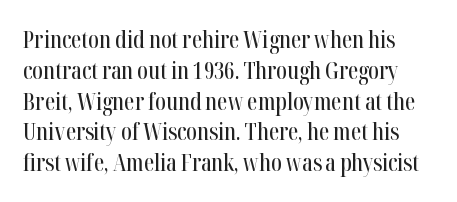
The image shows 23 px text type, upright; set normal line spacing (1.34x), normal letter spacing, not underlined.
